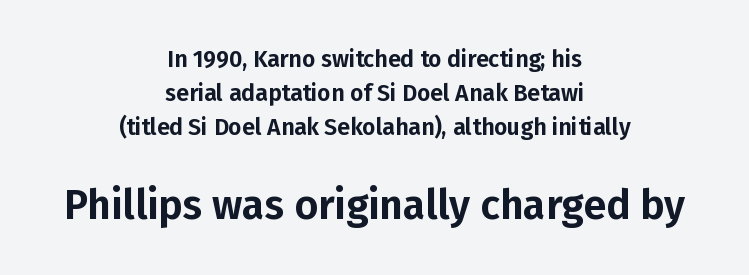
{"serif": "no", "italic": "no", "width": "normal", "stroke_contrast": "low", "x_height": "medium", "monospaced": "no", "underline": "no", "align": "center", "line_spacing": "normal", "line_spacing_ratio": 1.48, "letter_spacing": "normal", "letter_spacing_em": 0.0, "larger_block": "second", "size_ratio": 1.78, "glyph_px": 41}
